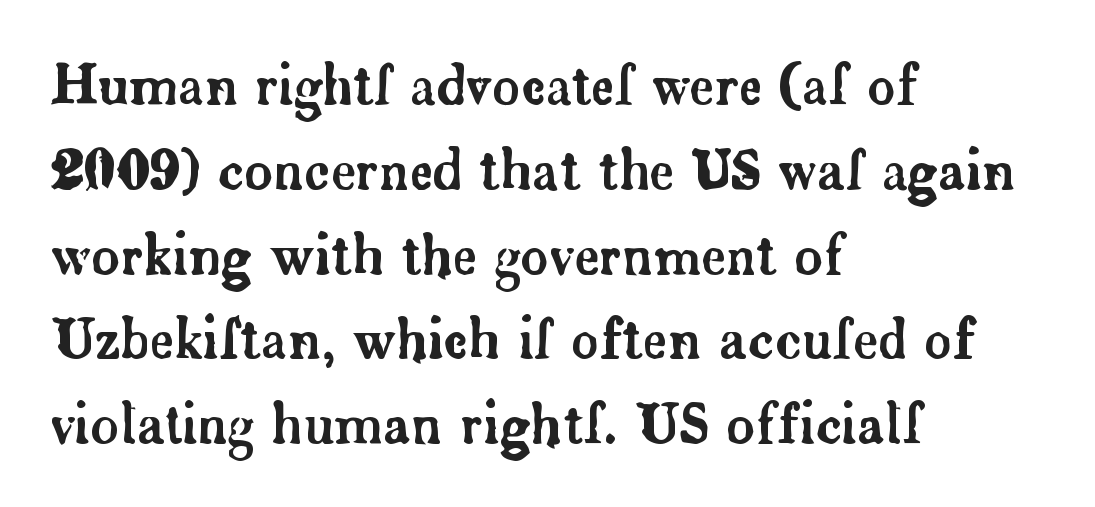
Every stem runs plumb, perpendicular to the baseline. Small tapered or slab feet sit at the stroke ends, so this counts as serif. Honestly, the letter spacing is just normal — you wouldn't notice it. If you drew a ruler down the left edge, every line would touch it.
